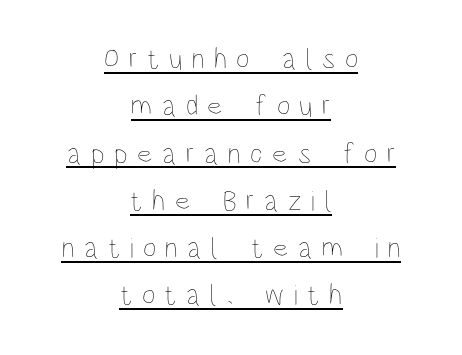
What decoration does the sample have? An underline. Weight: not bold — regular or lighter. Line starts and ends both wander, symmetrically. The axis of the letterforms is exactly vertical. Caption: expanded tracking, letters set apart. The lines sit at an ordinary, default distance from one another.
